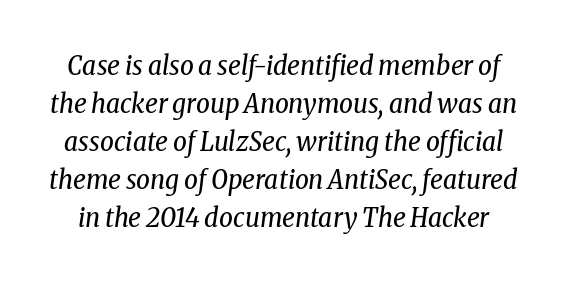
Would a proofreader flag this as italicized? Yes. The specimen omits any rule beneath the text block's lines. Stems and bowls with no extra thickness — not bold. The vertical gap from one line to the next is medium. Nobody touched the tracking dial on this one.
